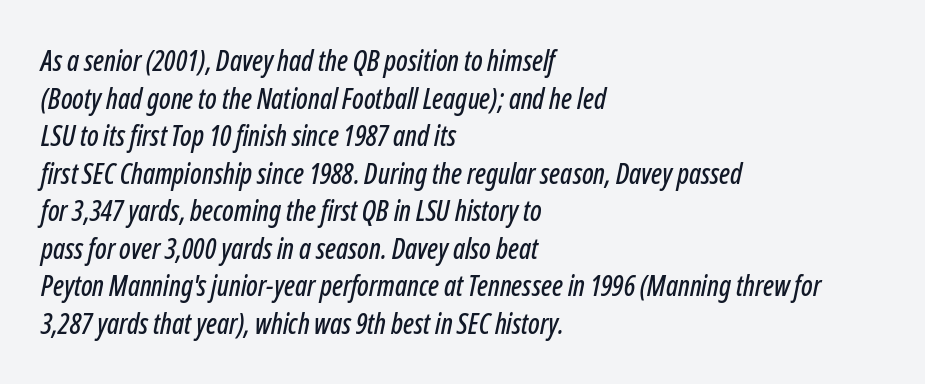
Q: Is the text italic (slanted)? A: Yes, it leans right by about 12 degrees.
Q: Is the text underlined? A: No.
Q: How is the paragraph aligned? A: Left-aligned.
Q: Is the spacing between letters normal or unusually wide? A: Normal.
Q: Is the spacing between lines tight, normal or loose? A: Normal.
Q: Width (condensed, normal, or wide)? A: Condensed.
Q: Stroke contrast? A: Low.
Q: x-height? A: Medium.
Q: Monospaced? A: No.
